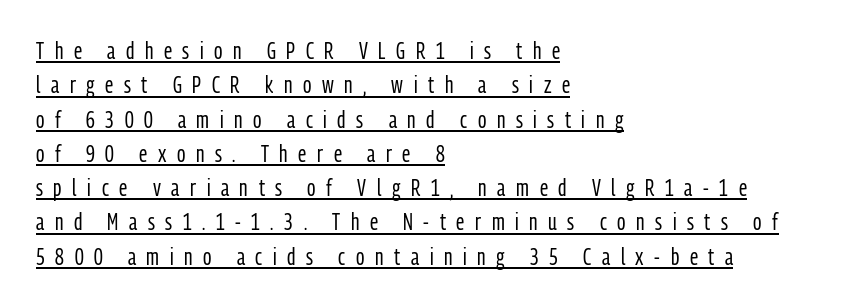
Q: Is the text bold? A: No.
Q: Is the text italic (slanted)? A: No, it is upright.
Q: Is the text underlined? A: Yes.
Q: How is the paragraph aligned? A: Left-aligned.
Q: Is the spacing between letters normal or unusually wide? A: Unusually wide.
Q: Is the spacing between lines tight, normal or loose? A: Normal.
